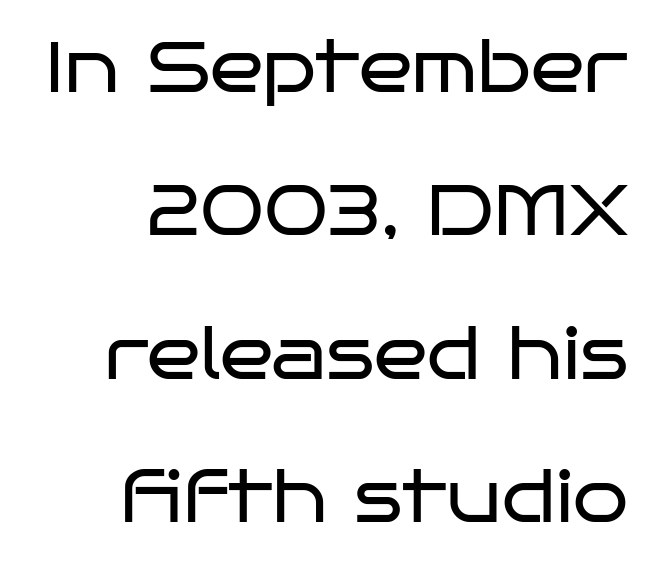
{"serif": "no", "italic": "no", "bold": "no", "weight": "regular", "width": "wide", "stroke_contrast": "low", "x_height": "large", "monospaced": "no", "underline": "no", "align": "right", "line_spacing": "loose", "line_spacing_ratio": 2.02, "letter_spacing": "normal", "letter_spacing_em": 0.0, "glyph_px": 71}
